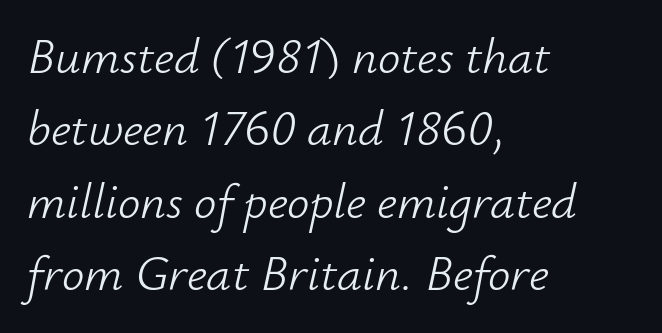
This sample has the flowing, uneven cadence of proportional lettering. Weight: in the light-to-regular range. Visually the block forms a straight wall on the left and a jagged coastline on the right. The font's italic variant was chosen for this text. What's the leading like? Ordinary, nothing unusual. Default kerning and tracking; the words read as compact shapes.
